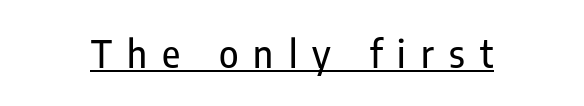
What kind of face is this? One without serifs — a sans. These lines are rendered in a variable-pitch font. Characters follow at a spacing far wider than the type designer built in. A roman cut, with each character standing at attention. Underlining? Definitely there.
